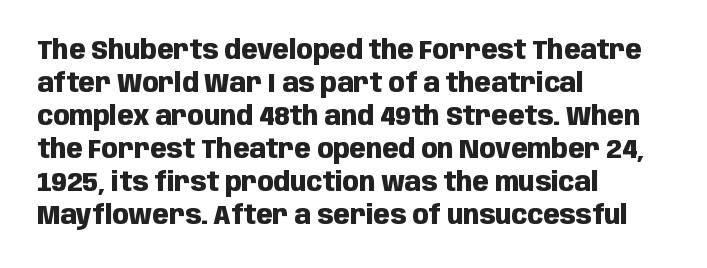
Words float on clear page, feet unadorned. Does the lettering tilt? It doesn't — this is upright. Visually the block forms a straight wall on the left and a jagged coastline on the right. These words are printed bold, with thick strokes throughout. Characters follow at the spacing the type designer built in.
